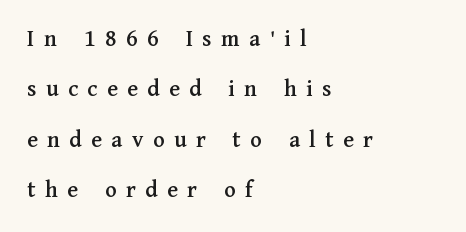
Alignment: flush left. The foot of each line stays bare and open. The face used here is rendered with a markedly widened letterfit. These lines stand farther apart than default settings would place them. Style check: upright.
